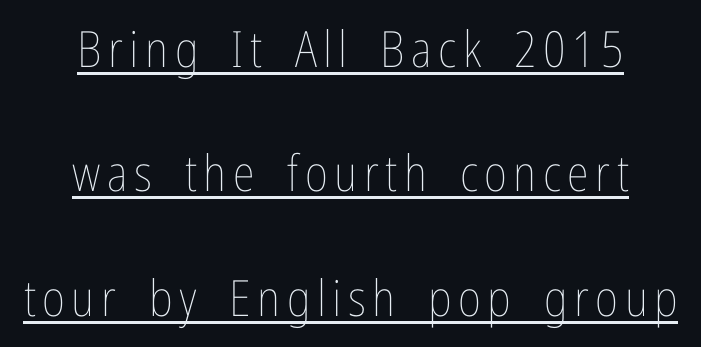
The font is comparable to plain body text, perhaps lighter. Students, observe the line beneath the letters — that is underlining. Horizontal alignment here is central, giving a formal, balanced look. A typesetter would call this proportional, since set widths differ per character.
